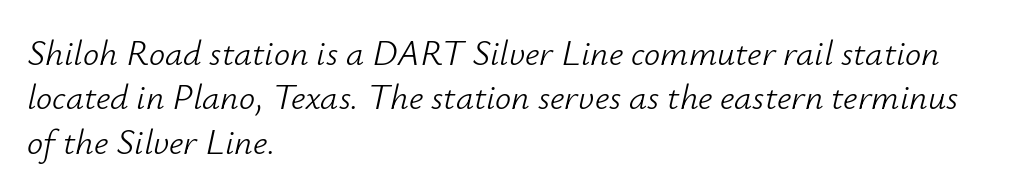
Q: Is the text bold? A: No.
Q: Is the text italic (slanted)? A: Yes, it leans right by about 12 degrees.
Q: Is the text underlined? A: No.
Q: How is the paragraph aligned? A: Left-aligned.
Q: Is the spacing between letters normal or unusually wide? A: Normal.
Q: Width (condensed, normal, or wide)? A: Normal.
Q: Stroke contrast? A: Low.
Q: x-height? A: Small.
Q: Monospaced? A: No.
